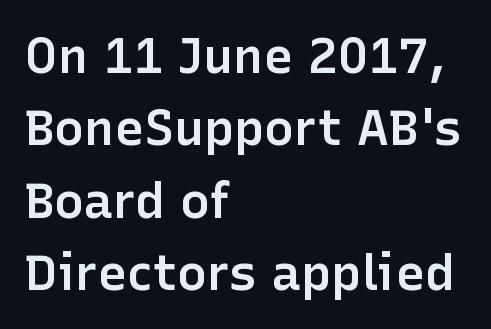
Q: Is the text bold? A: Semi-bold.
Q: Is the text italic (slanted)? A: No, it is upright.
Q: Is the typeface a serif or a sans-serif typeface? A: Sans-serif.
Q: Is the text underlined? A: No.
Q: How is the paragraph aligned? A: Left-aligned.
Q: Is the spacing between letters normal or unusually wide? A: Normal.
Q: Is the spacing between lines tight, normal or loose? A: Normal.
Q: Width (condensed, normal, or wide)? A: Normal.
Q: Stroke contrast? A: Low.
Q: x-height? A: Medium.
Q: Monospaced? A: No.
